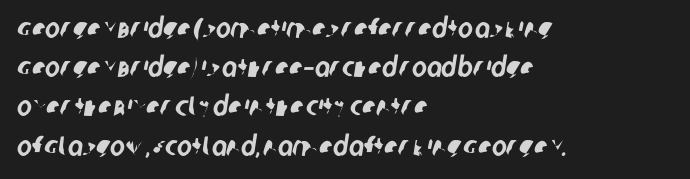
Q: Is the typeface a serif or a sans-serif typeface? A: Sans-serif.
Q: Is the text underlined? A: No.
Q: How is the paragraph aligned? A: Left-aligned.
Q: Is the spacing between letters normal or unusually wide? A: Normal.
Q: Is the spacing between lines tight, normal or loose? A: Normal.
Q: Width (condensed, normal, or wide)? A: Condensed.
Q: Stroke contrast? A: Low.
Q: x-height? A: Large.
Q: Monospaced? A: No.
